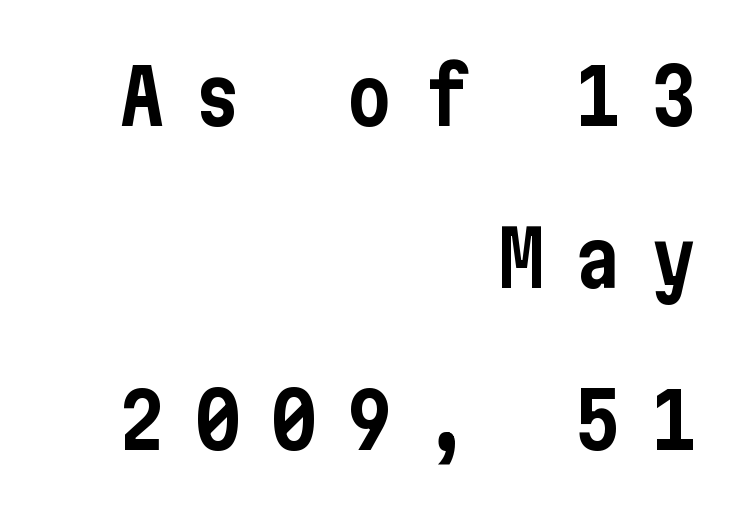
The image shows 76 px condensed sans-serif type, upright; set right-aligned, loose line spacing (2.13x), unusually wide letter spacing (+0.4 em), not underlined; low stroke contrast and a medium x-height.
